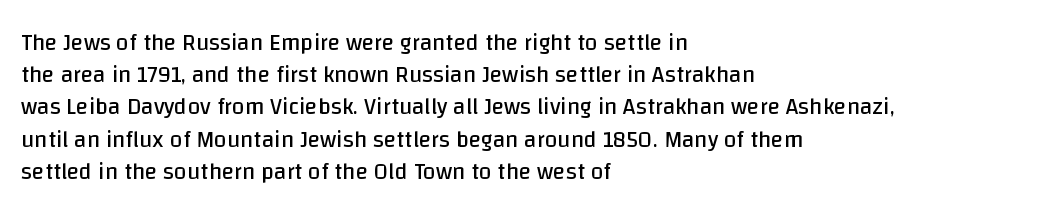
The image shows 23 px text type, upright; set left-aligned, normal line spacing (1.4x), normal letter spacing, not underlined.
